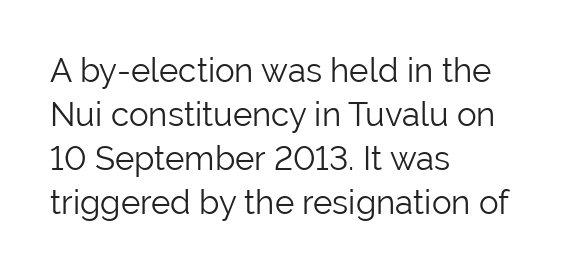
The image shows 33 px light sans-serif type, upright; set left-aligned, normal line spacing (1.33x), normal letter spacing, not underlined; low stroke contrast and a medium x-height.
